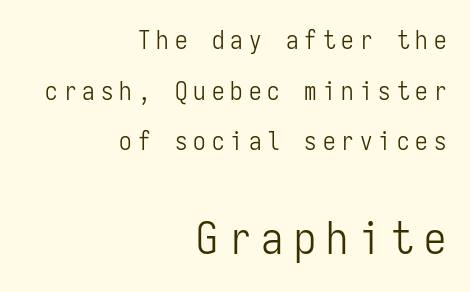
{"serif": "no", "italic": "no", "bold": "no", "weight": "light", "width": "condensed", "stroke_contrast": "low", "x_height": "medium", "monospaced": "yes", "underline": "no", "align": "right", "line_spacing": "loose", "line_spacing_ratio": 2.03, "letter_spacing": "wide", "letter_spacing_em": 0.24, "larger_block": "second", "size_ratio": 1.76, "glyph_px": 44}
